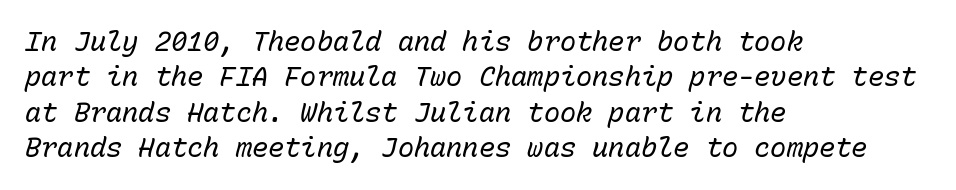
{"italic": "yes", "lean": "right", "slant_degrees": 15, "bold": "no", "underline": "no", "align": "left", "line_spacing": "normal", "line_spacing_ratio": 1.31, "letter_spacing": "normal", "letter_spacing_em": 0.0, "glyph_px": 27}
